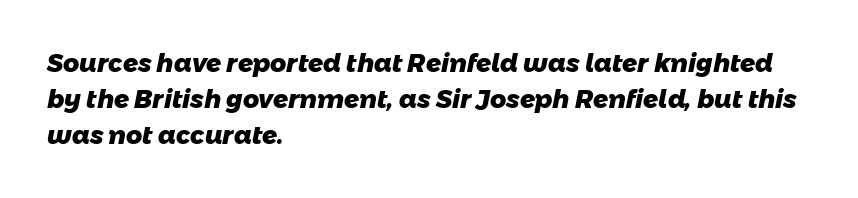
Look at the tracking — it's just the regular setting, nothing added. Honestly, the row spacing looks completely unremarkable. Plain, unruled lines of type. The compositor pushed each line to the left boundary. I'd describe the lettering as bold — thick and assertive.
